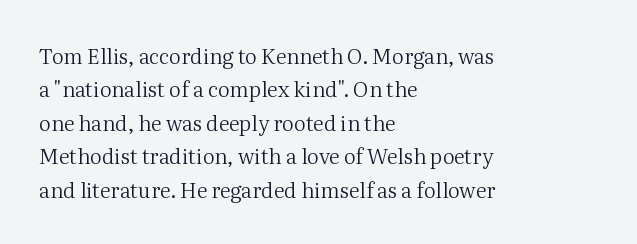
Q: Is the text bold? A: No.
Q: Is the text italic (slanted)? A: No, it is upright.
Q: Is the text underlined? A: No.
Q: How is the paragraph aligned? A: Left-aligned.
Q: Is the spacing between letters normal or unusually wide? A: Normal.
Q: Is the spacing between lines tight, normal or loose? A: Normal.
